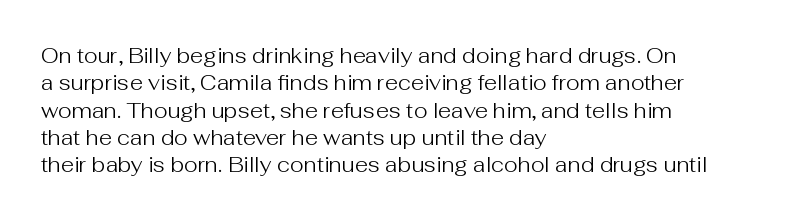
The image shows 21 px text type, upright; set left-aligned, normal line spacing (1.3x), normal letter spacing, not underlined.
